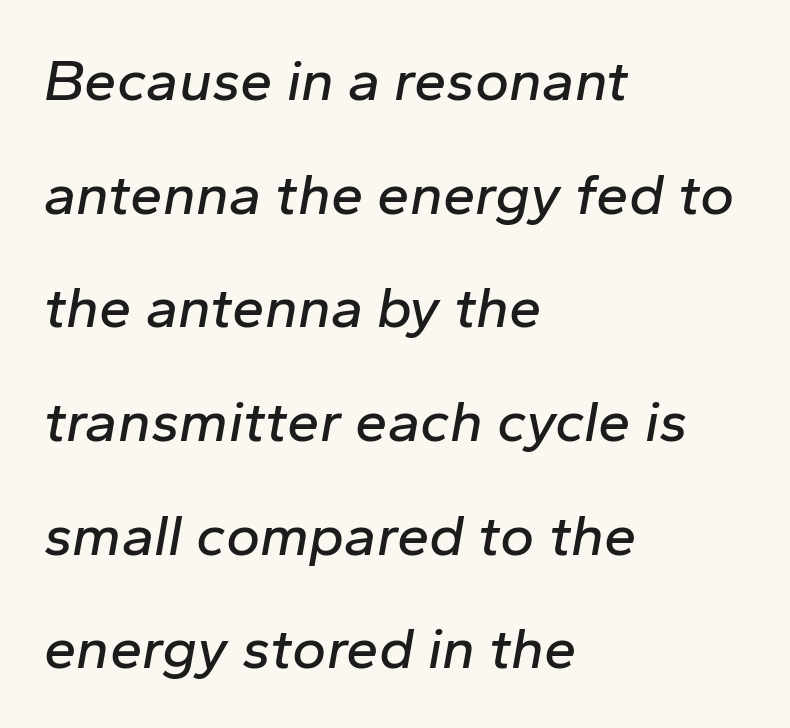
Q: Is the text italic (slanted)? A: Yes, it leans right by about 10 degrees.
Q: Is the text underlined? A: No.
Q: How is the paragraph aligned? A: Left-aligned.
Q: Is the spacing between letters normal or unusually wide? A: Normal.
Q: Is the spacing between lines tight, normal or loose? A: Loose.
Q: Width (condensed, normal, or wide)? A: Normal.
Q: Stroke contrast? A: Low.
Q: x-height? A: Medium.
Q: Monospaced? A: No.
